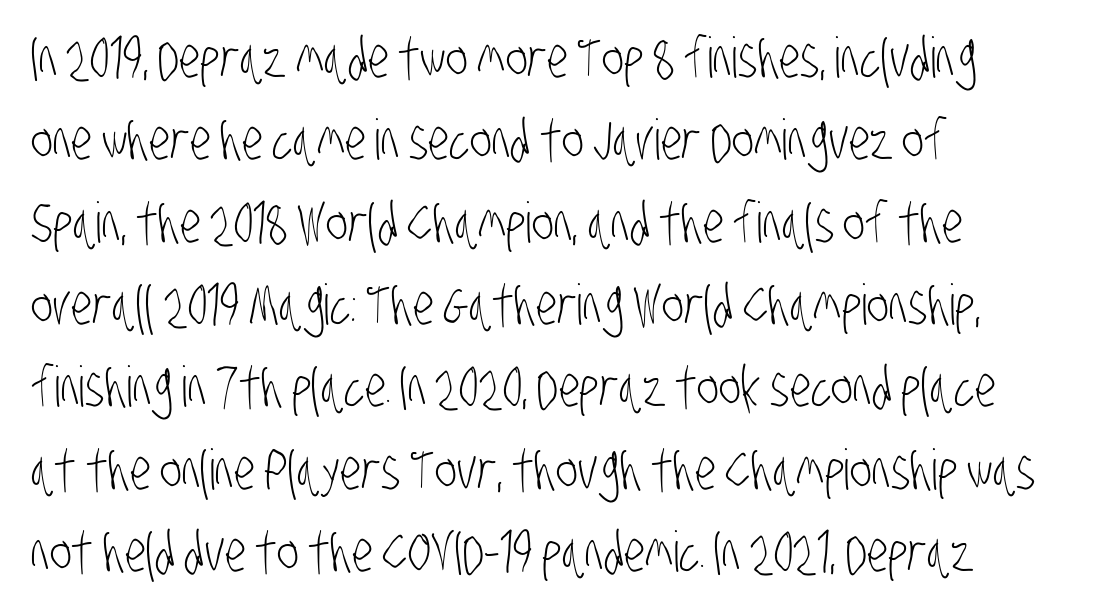
The image shows 56 px light, condensed sans-serif type; set left-aligned, normal line spacing (1.47x), normal letter spacing, not underlined; low stroke contrast and a large x-height.
